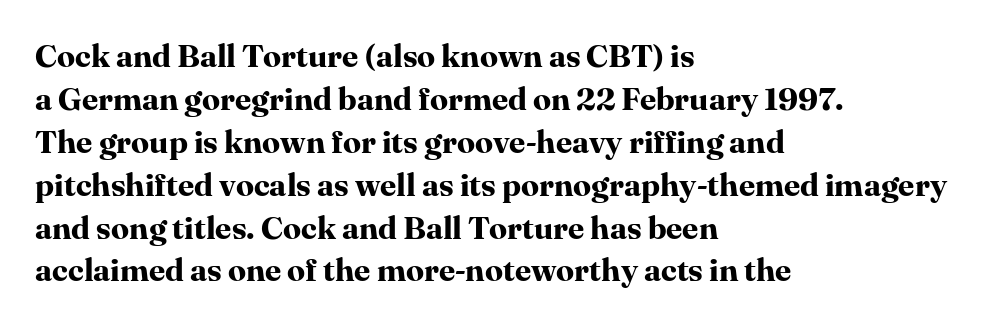
{"serif": "yes", "italic": "no", "bold": "yes", "weight": "bold", "width": "normal", "stroke_contrast": "high", "x_height": "medium", "monospaced": "no", "underline": "no", "align": "left", "line_spacing": "normal", "line_spacing_ratio": 1.34, "letter_spacing": "normal", "letter_spacing_em": 0.0, "glyph_px": 32}
